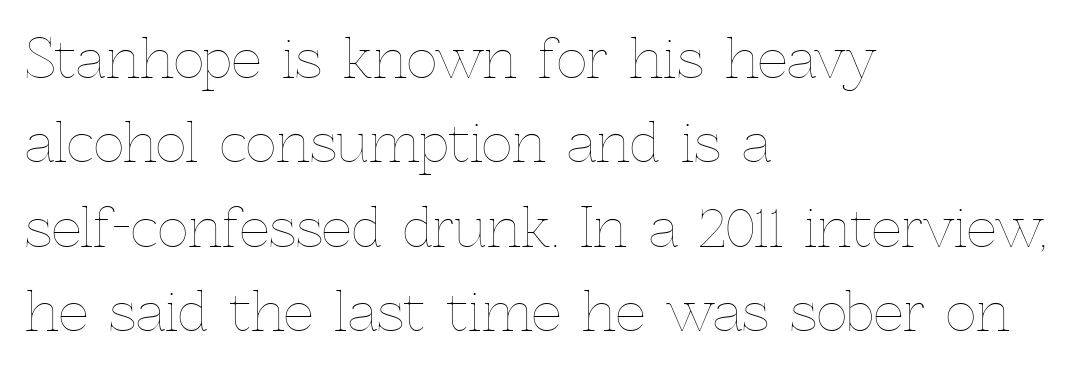
{"italic": "no", "bold": "no", "weight": "thin", "width": "normal", "x_height": "medium", "monospaced": "no", "underline": "no", "align": "left", "line_spacing": "normal", "line_spacing_ratio": 1.59, "letter_spacing": "normal", "letter_spacing_em": 0.0, "glyph_px": 53}
